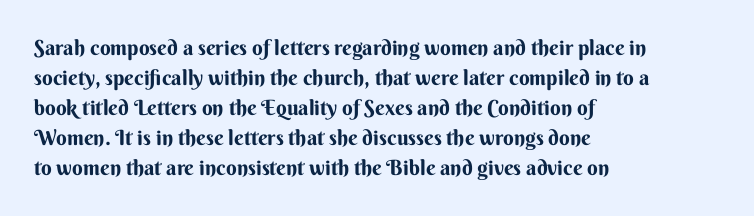
The image shows 21 px text type, upright; set left-aligned, normal line spacing (1.43x), normal letter spacing, not underlined.
